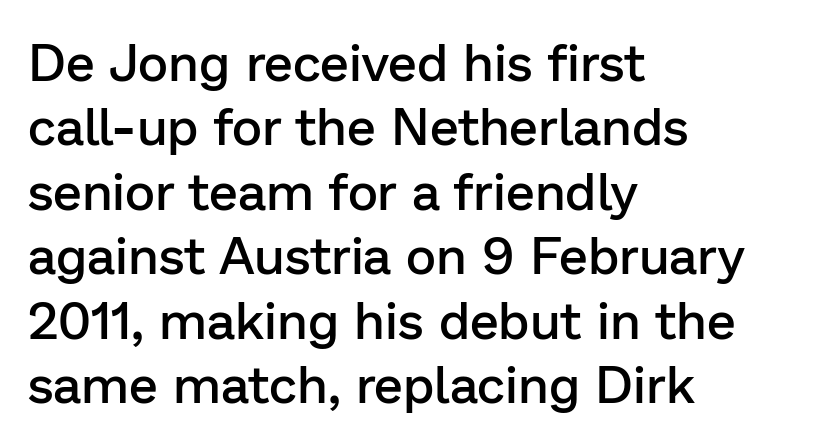
Q: Is the text bold? A: Semi-bold.
Q: Is the text italic (slanted)? A: No, it is upright.
Q: Is the typeface a serif or a sans-serif typeface? A: Sans-serif.
Q: Is the text underlined? A: No.
Q: How is the paragraph aligned? A: Left-aligned.
Q: Is the spacing between letters normal or unusually wide? A: Normal.
Q: Width (condensed, normal, or wide)? A: Normal.
Q: Stroke contrast? A: Low.
Q: x-height? A: Medium.
Q: Monospaced? A: No.
